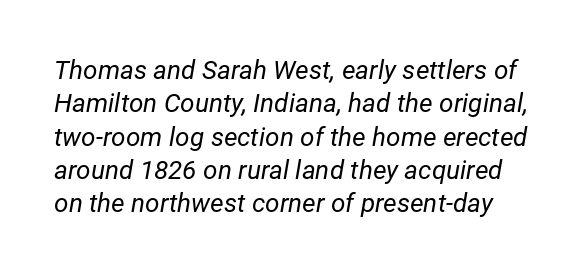
{"italic": "yes", "lean": "right", "slant_degrees": 12, "bold": "no", "underline": "no", "line_spacing": "normal", "line_spacing_ratio": 1.28, "letter_spacing": "normal", "letter_spacing_em": 0.0, "glyph_px": 26}
